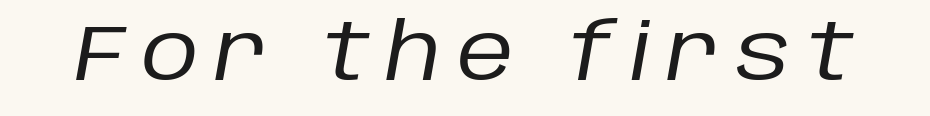
The image shows 79 px regular-weight type, italic (leaning right); set unusually wide letter spacing (+0.2 em), not underlined; low stroke contrast and a large x-height.
